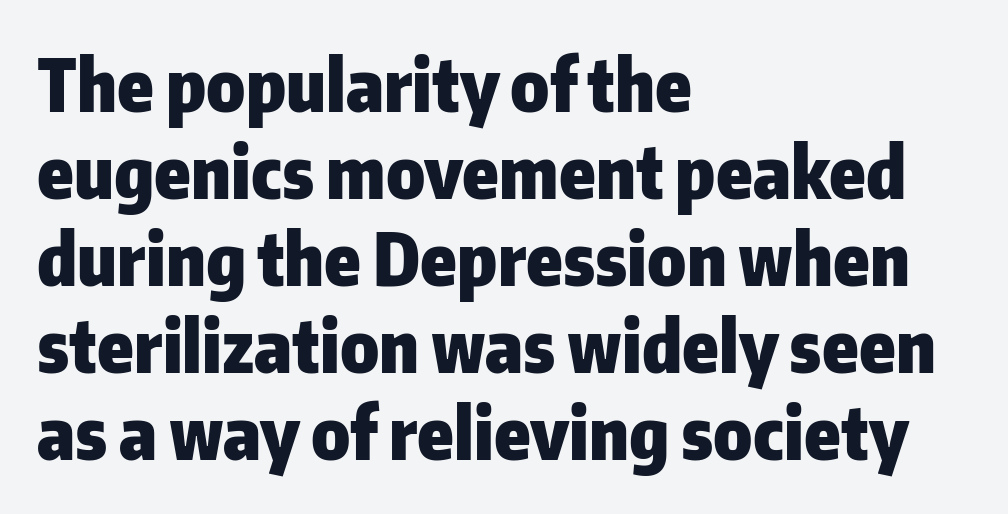
These lines are rendered in a variable-pitch font. The specimen reads as upright at a glance. Between one letter and the next there's only the usual sliver of space. Examine the stroke ends and you'll find no serifs. Summary of weight: heavy, a full bold.
